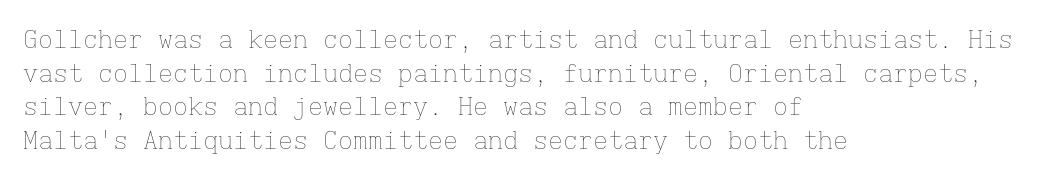
Q: Is the text bold? A: No.
Q: Is the text italic (slanted)? A: No, it is upright.
Q: Is the text underlined? A: No.
Q: How is the paragraph aligned? A: Left-aligned.
Q: Is the spacing between letters normal or unusually wide? A: Normal.
Q: Is the spacing between lines tight, normal or loose? A: Normal.
